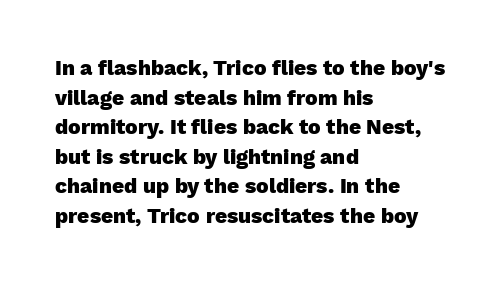
The vertical gap from one line to the next is medium. Beneath every word, the page is bare. Nothing unusual about the tracking: characters are spaced as the font intends. Its strokes are broad and dark, the hallmark of bold type. This sample uses an upright cut, with every glyph sitting square on the baseline. If you drew a ruler down the left edge, every line would touch it.
